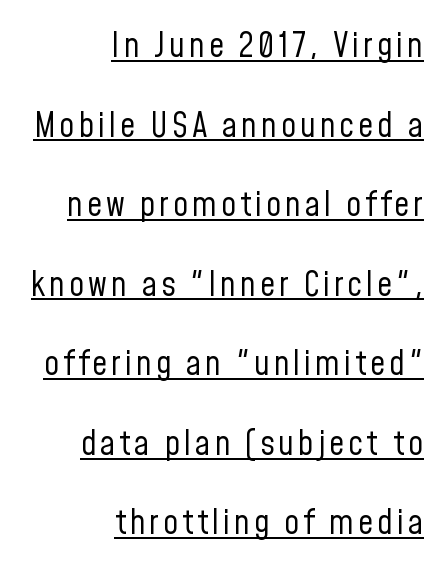
{"serif": "no", "italic": "no", "bold": "no", "weight": "regular", "width": "condensed", "stroke_contrast": "low", "x_height": "medium", "monospaced": "no", "underline": "yes", "align": "right", "line_spacing": "loose", "line_spacing_ratio": 2.34, "glyph_px": 34}
